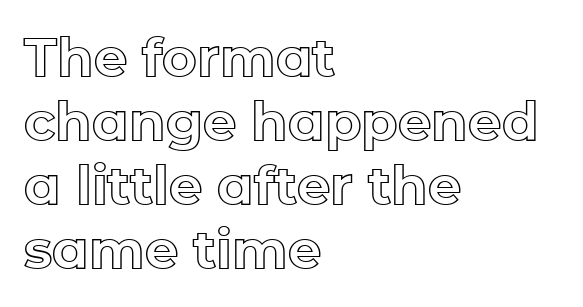
The image shows 53 px text type, upright; set left-aligned, line spacing 1.21x, normal letter spacing, not underlined; a medium x-height.
